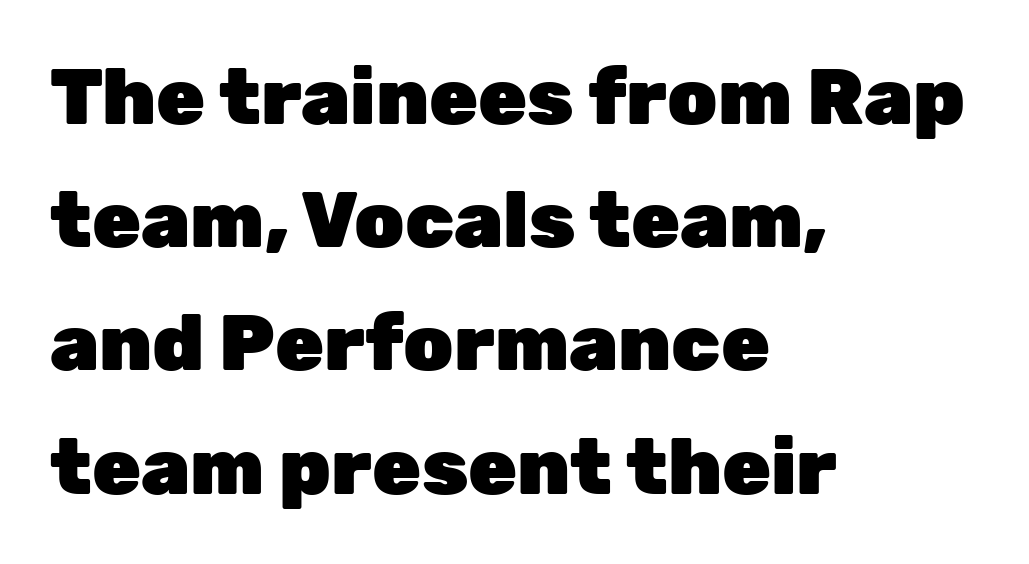
The image shows 79 px heavy sans-serif type, upright; set left-aligned, normal line spacing (1.56x), normal letter spacing, not underlined; low stroke contrast and a medium x-height.
